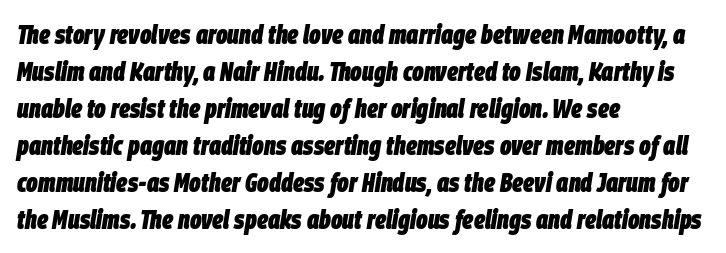
How are the letters spaced? Ordinarily, with no added tracking. Words float on clear page, feet unadorned. It's the slanting kind of type. Where is the straight margin? On the left.
